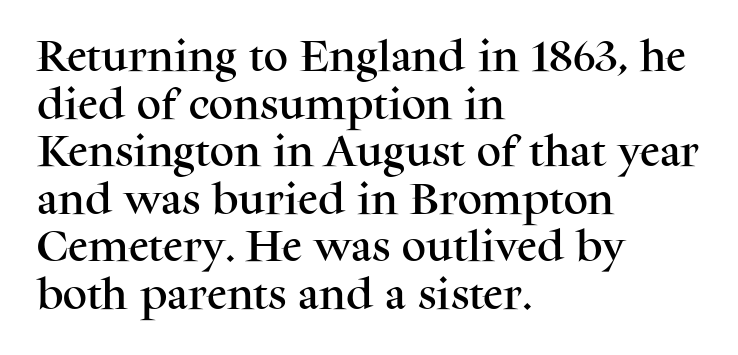
{"serif": "yes", "italic": "no", "width": "normal", "stroke_contrast": "medium", "x_height": "medium", "monospaced": "no", "underline": "no", "align": "left", "line_spacing": "normal", "line_spacing_ratio": 1.4, "letter_spacing": "normal", "letter_spacing_em": 0.0, "glyph_px": 34}
